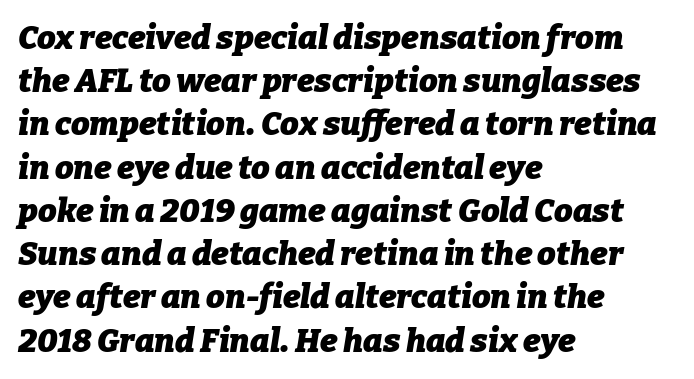
The image shows 33 px heavy type, italic (leaning right); set left-aligned, normal line spacing (1.31x), normal letter spacing, not underlined; low stroke contrast and a medium x-height.
